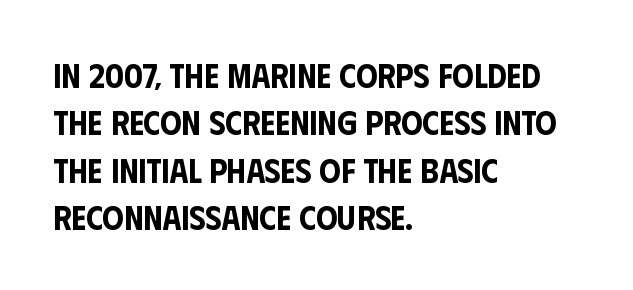
{"serif": "no", "italic": "no", "width": "condensed", "stroke_contrast": "low", "x_height": "large", "monospaced": "no", "underline": "no", "align": "left", "line_spacing": "normal", "line_spacing_ratio": 1.39, "letter_spacing": "normal", "letter_spacing_em": 0.0, "glyph_px": 34}
